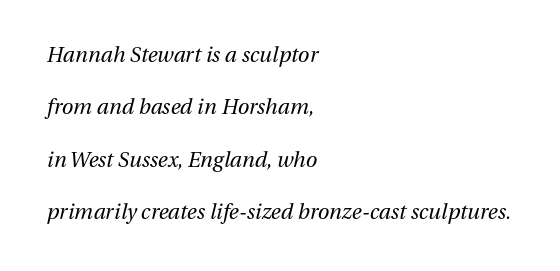
The image shows 21 px text type, italic (leaning right); set left-aligned, loose line spacing (2.49x), normal letter spacing, not underlined.
